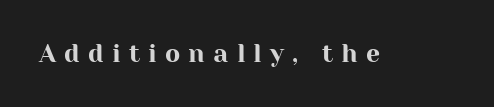
The image shows 25 px text type, upright; set unusually wide letter spacing (+0.33 em), not underlined.
